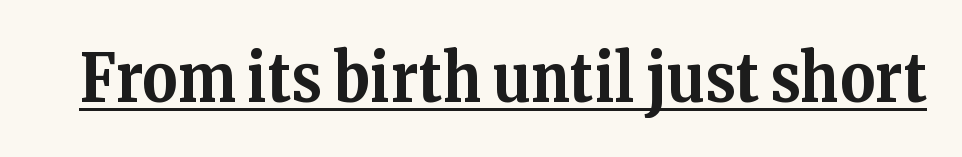
Q: Is the text bold? A: Yes.
Q: Is the text italic (slanted)? A: No, it is upright.
Q: Is the typeface a serif or a sans-serif typeface? A: Serif.
Q: Is the text underlined? A: Yes.
Q: Is the spacing between letters normal or unusually wide? A: Normal.
Q: Width (condensed, normal, or wide)? A: Normal.
Q: Stroke contrast? A: Medium.
Q: x-height? A: Medium.
Q: Monospaced? A: No.
